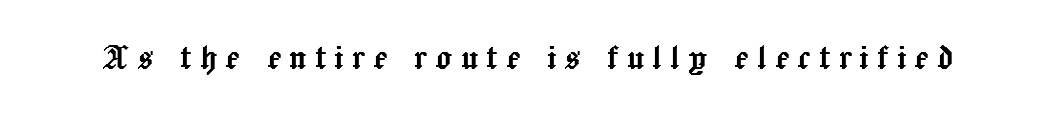
Varying glyph widths throughout — classic text-font behaviour. Clear beneath every line of the passage. This is the regular roman posture of the typeface.
